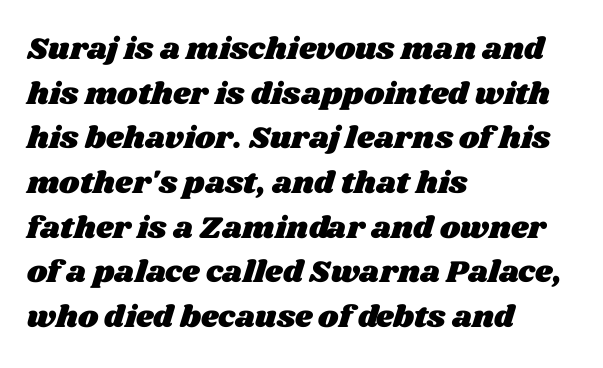
Q: Is the text underlined? A: No.
Q: How is the paragraph aligned? A: Left-aligned.
Q: Is the spacing between letters normal or unusually wide? A: Normal.
Q: Is the spacing between lines tight, normal or loose? A: Normal.
Q: Width (condensed, normal, or wide)? A: Wide.
Q: Stroke contrast? A: Medium.
Q: x-height? A: Large.
Q: Monospaced? A: No.
